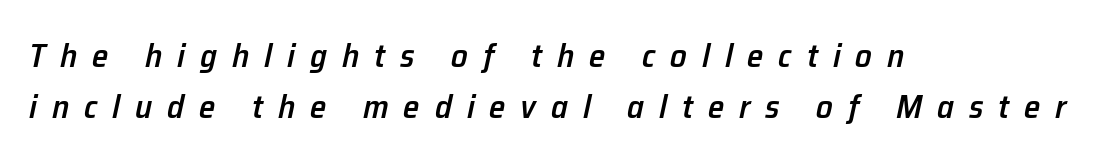
Leftover space on each line is placed entirely after the last word. Plain, unruled lines of type. Typographic density is moderately raised because the face is semibold. The letters are spread apart with noticeably loose tracking. Do the characters align in a grid? No, the font is proportional. A typesetter would call this leading conventional body-copy spacing.
